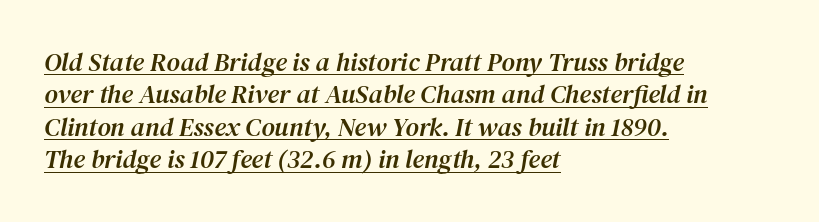
{"italic": "yes", "lean": "right", "slant_degrees": 12, "underline": "yes", "align": "left", "line_spacing": "normal", "line_spacing_ratio": 1.25, "letter_spacing": "normal", "letter_spacing_em": 0.0, "glyph_px": 26}
